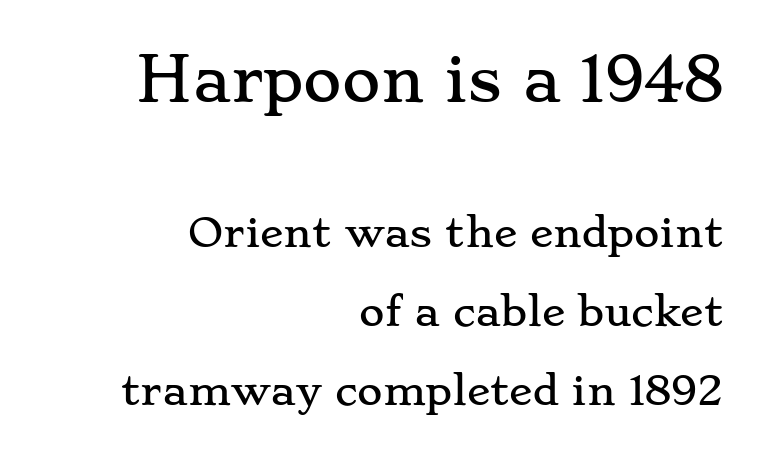
Is this a fixed-width face? No — the glyphs have proportional, varying widths. What stands out about the letter spacing? Nothing — it is the standard amount. This sample is right-justified, so line beginnings fall wherever the words allow. The letters stand straight up with perfectly vertical stems.
